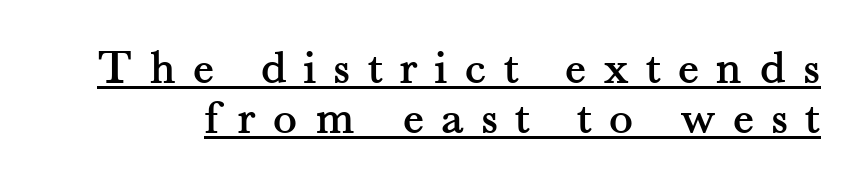
The image shows 50 px serif type, upright; set tight line spacing (1.01x), unusually wide letter spacing (+0.35 em), underlined; medium stroke contrast and a small x-height.
